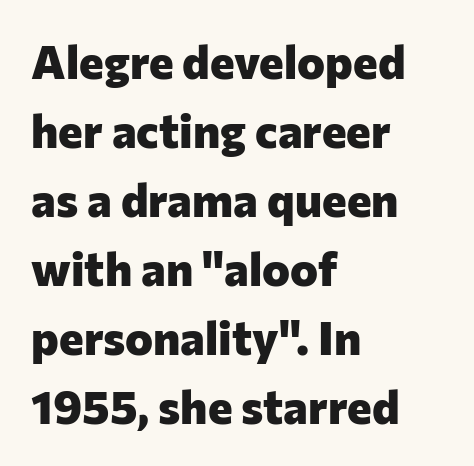
Q: Is the text bold? A: Yes.
Q: Is the text italic (slanted)? A: No, it is upright.
Q: Is the typeface a serif or a sans-serif typeface? A: Sans-serif.
Q: Is the text underlined? A: No.
Q: How is the paragraph aligned? A: Left-aligned.
Q: Is the spacing between letters normal or unusually wide? A: Normal.
Q: Is the spacing between lines tight, normal or loose? A: Normal.
Q: Width (condensed, normal, or wide)? A: Normal.
Q: Stroke contrast? A: Low.
Q: x-height? A: Medium.
Q: Monospaced? A: No.
